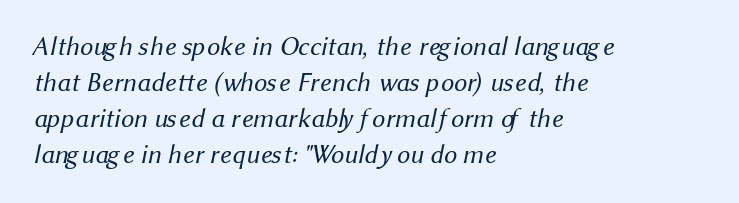
A normal amount of white space separates one row of letters from the next. Stems here are at most as thick as an everyday book face. A classic flush-left, rag-right setting is used for this passage. The zone under the glyphs is completely vacant.
